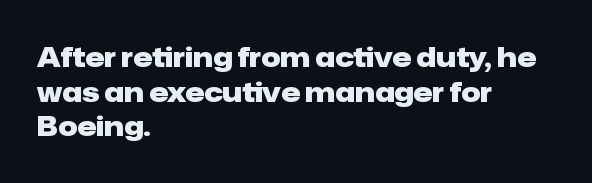
{"italic": "no", "bold": "yes", "underline": "no", "align": "left", "line_spacing": "normal", "line_spacing_ratio": 1.28, "letter_spacing": "normal", "letter_spacing_em": 0.0, "glyph_px": 27}
